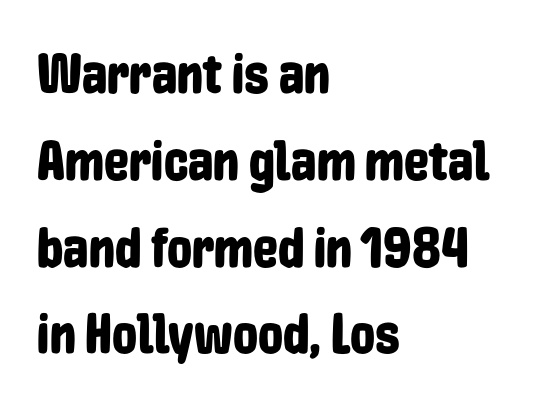
The image shows 56 px condensed sans-serif type, upright; set left-aligned, normal line spacing (1.55x), normal letter spacing, not underlined; low stroke contrast and a medium x-height.
